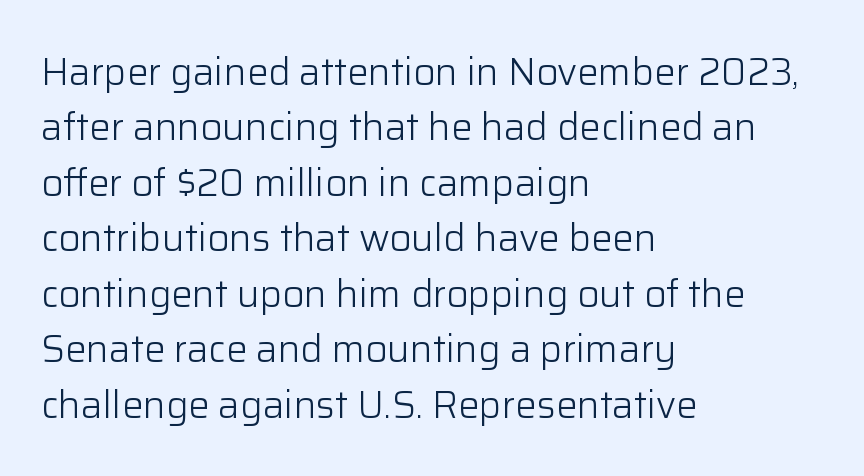
Character widths vary here, with narrow letters taking less room than wide ones. A light-to-regular cut is what we see here. Classification — sans serif. A typesetter would mark this as roman, not italic. The lines are quadded left. Underlining? Definitely not there.
